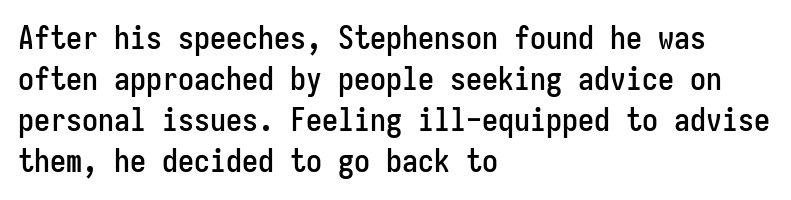
The image shows 32 px condensed sans-serif type, upright, monospaced; set left-aligned, normal line spacing (1.28x), normal letter spacing, not underlined; low stroke contrast and a medium x-height.
